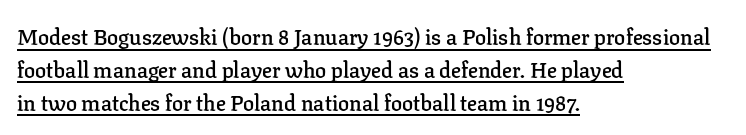
{"italic": "no", "bold": "semi", "underline": "yes", "align": "left", "line_spacing": "normal", "line_spacing_ratio": 1.49, "letter_spacing": "normal", "letter_spacing_em": 0.0, "glyph_px": 22}
